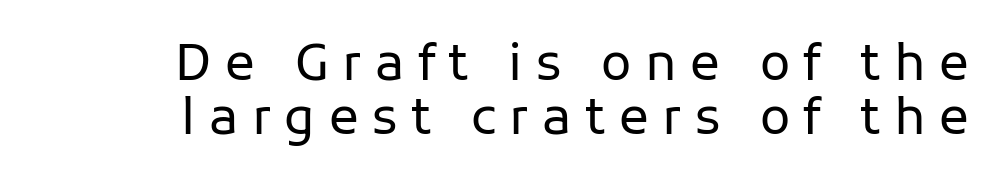
The image shows 50 px regular-weight sans-serif type, upright; set right-aligned, tight line spacing (1.09x), unusually wide letter spacing (+0.27 em), not underlined; low stroke contrast and a medium x-height.
